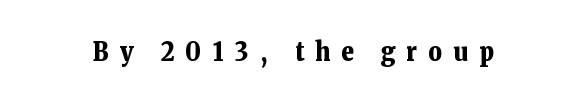
Between one letter and the next there's a generous, obvious gap. Each glyph is drawn with heavy, bold strokes. Has an underline been added? It has not. Every character sits straight up, as roman type does.
